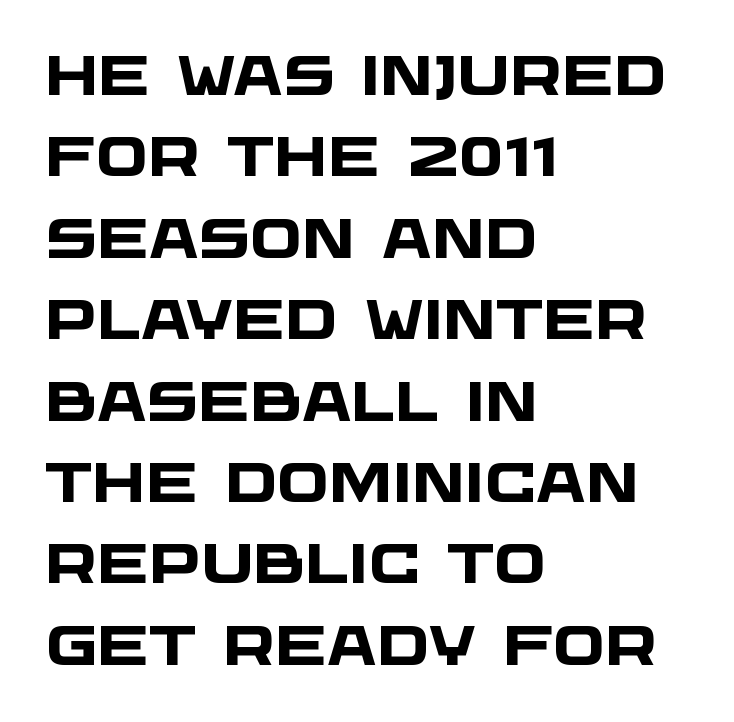
{"serif": "no", "bold": "yes", "weight": "heavy", "width": "wide", "stroke_contrast": "low", "x_height": "large", "monospaced": "no", "underline": "no", "align": "left", "line_spacing": "normal", "line_spacing_ratio": 1.48, "letter_spacing": "normal", "letter_spacing_em": 0.0, "glyph_px": 55}
